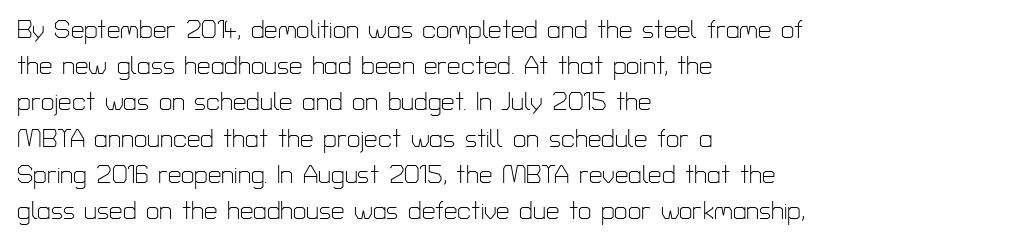
Q: Is the text bold? A: No.
Q: Is the text italic (slanted)? A: No, it is upright.
Q: Is the text underlined? A: No.
Q: How is the paragraph aligned? A: Left-aligned.
Q: Is the spacing between letters normal or unusually wide? A: Normal.
Q: Is the spacing between lines tight, normal or loose? A: Normal.
